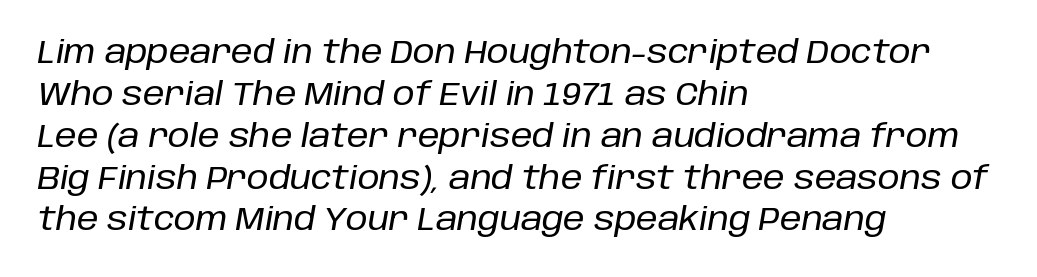
Q: Is the text italic (slanted)? A: Yes, it leans right by about 10 degrees.
Q: Is the text underlined? A: No.
Q: How is the paragraph aligned? A: Left-aligned.
Q: Is the spacing between letters normal or unusually wide? A: Normal.
Q: Is the spacing between lines tight, normal or loose? A: Normal.
Q: Width (condensed, normal, or wide)? A: Normal.
Q: Stroke contrast? A: Low.
Q: x-height? A: Large.
Q: Monospaced? A: No.
